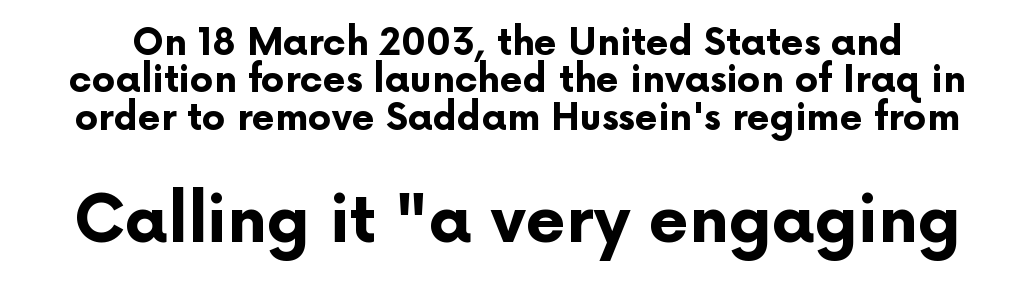
{"serif": "no", "italic": "no", "bold": "yes", "weight": "bold", "width": "normal", "stroke_contrast": "low", "x_height": "medium", "monospaced": "no", "underline": "no", "line_spacing": "tight", "line_spacing_ratio": 1.01, "letter_spacing": "normal", "letter_spacing_em": 0.0, "larger_block": "second", "size_ratio": 1.73, "glyph_px": 64}
